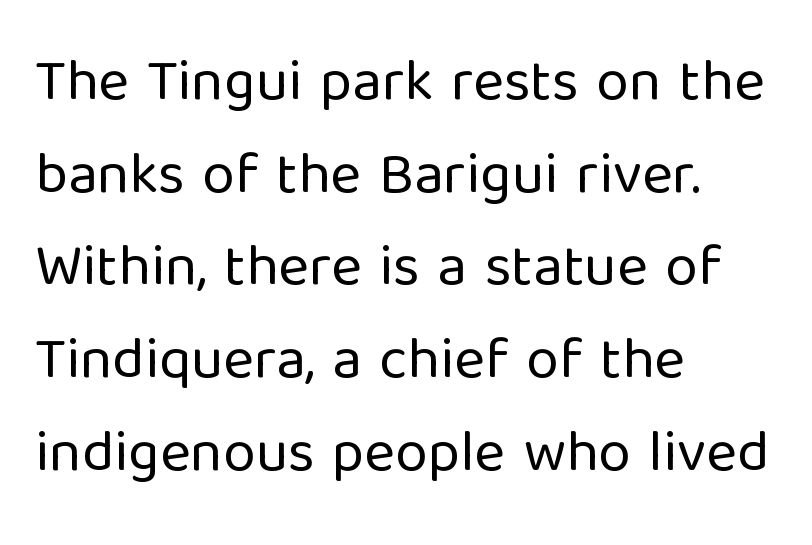
{"serif": "no", "italic": "no", "bold": "no", "weight": "regular", "width": "normal", "stroke_contrast": "low", "x_height": "medium", "monospaced": "no", "underline": "no", "align": "left", "line_spacing": "normal", "line_spacing_ratio": 1.57, "letter_spacing": "normal", "letter_spacing_em": 0.0, "glyph_px": 59}
